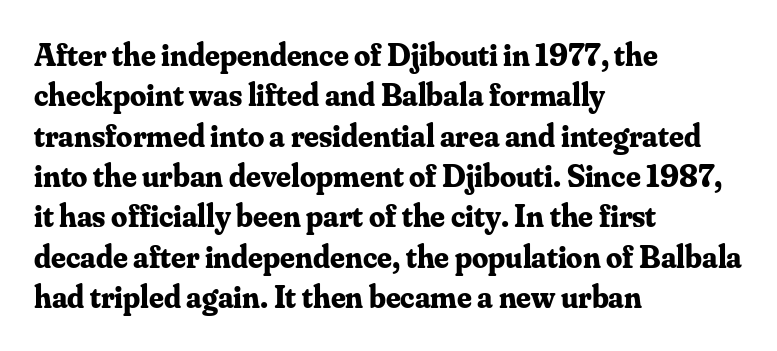
Q: Is the text bold? A: Yes.
Q: Is the text italic (slanted)? A: No, it is upright.
Q: Is the typeface a serif or a sans-serif typeface? A: Serif.
Q: Is the text underlined? A: No.
Q: How is the paragraph aligned? A: Left-aligned.
Q: Is the spacing between letters normal or unusually wide? A: Normal.
Q: Is the spacing between lines tight, normal or loose? A: Normal.
Q: Width (condensed, normal, or wide)? A: Normal.
Q: Stroke contrast? A: Medium.
Q: x-height? A: Small.
Q: Monospaced? A: No.
